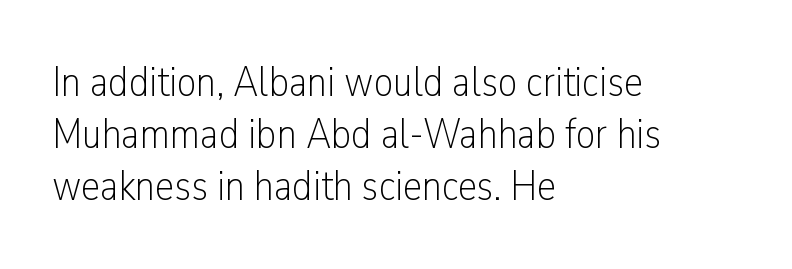
The image shows 43 px light, condensed sans-serif type, upright; set left-aligned, line spacing 1.21x, normal letter spacing, not underlined; low stroke contrast and a medium x-height.
